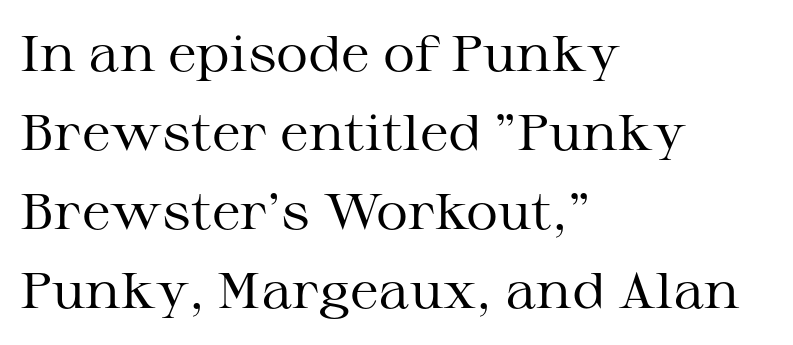
Q: Is the text bold? A: No.
Q: Is the text italic (slanted)? A: No, it is upright.
Q: Is the typeface a serif or a sans-serif typeface? A: Serif.
Q: Is the text underlined? A: No.
Q: How is the paragraph aligned? A: Left-aligned.
Q: Is the spacing between letters normal or unusually wide? A: Normal.
Q: Is the spacing between lines tight, normal or loose? A: Normal.
Q: Width (condensed, normal, or wide)? A: Wide.
Q: Stroke contrast? A: Medium.
Q: x-height? A: Medium.
Q: Monospaced? A: No.
